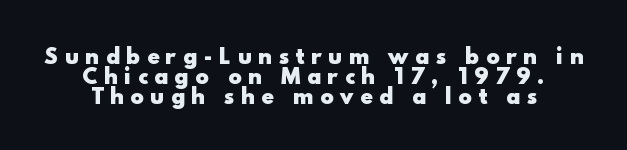
Q: Is the text bold? A: Yes.
Q: Is the text italic (slanted)? A: No, it is upright.
Q: Is the text underlined? A: No.
Q: How is the paragraph aligned? A: Centered.
Q: Is the spacing between letters normal or unusually wide? A: Unusually wide.
Q: Is the spacing between lines tight, normal or loose? A: Tight.
